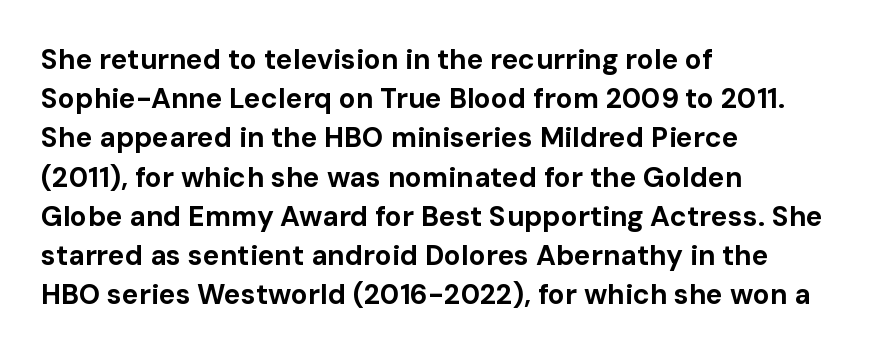
Q: Is the text bold? A: Yes.
Q: Is the text italic (slanted)? A: No, it is upright.
Q: Is the typeface a serif or a sans-serif typeface? A: Sans-serif.
Q: Is the text underlined? A: No.
Q: How is the paragraph aligned? A: Left-aligned.
Q: Is the spacing between letters normal or unusually wide? A: Normal.
Q: Is the spacing between lines tight, normal or loose? A: Normal.
Q: Width (condensed, normal, or wide)? A: Normal.
Q: Stroke contrast? A: Low.
Q: x-height? A: Medium.
Q: Monospaced? A: No.
